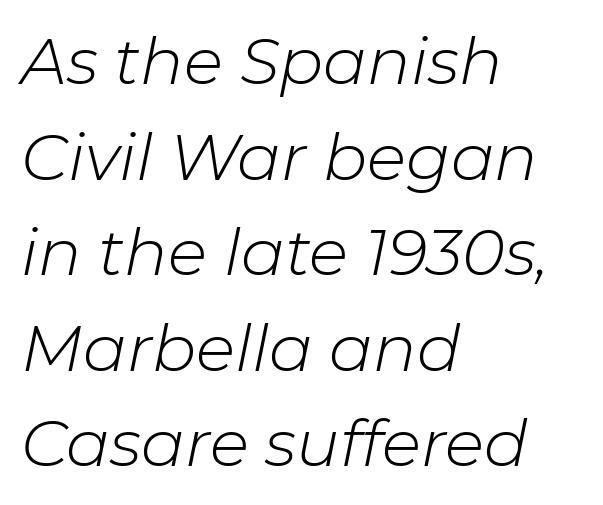
Q: Is the text bold? A: No.
Q: Is the text italic (slanted)? A: Yes, it leans right by about 11 degrees.
Q: Is the text underlined? A: No.
Q: How is the paragraph aligned? A: Left-aligned.
Q: Is the spacing between letters normal or unusually wide? A: Normal.
Q: Is the spacing between lines tight, normal or loose? A: Normal.
Q: Width (condensed, normal, or wide)? A: Normal.
Q: Stroke contrast? A: Low.
Q: x-height? A: Medium.
Q: Monospaced? A: No.
